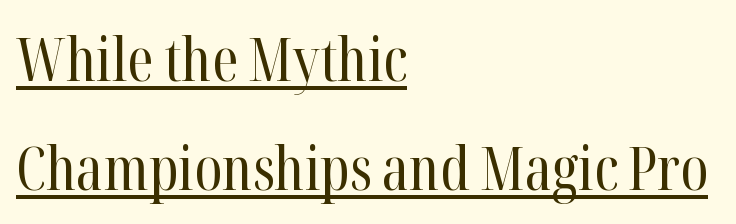
Decoration check: the copy is underlined. The rendering shows small feet on the letterforms — a serif design. Vertical stems look standard width or narrower in stroke. A typesetter would call this proportional, since set widths differ per character.
